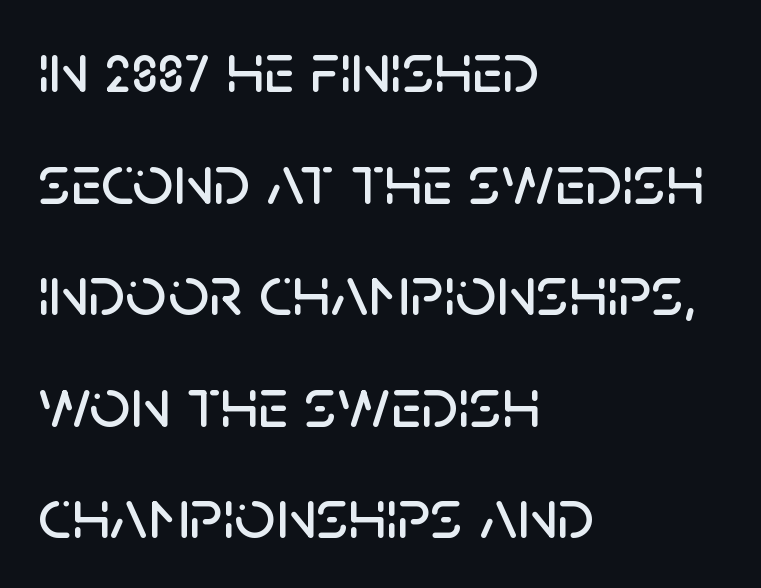
{"serif": "no", "italic": "no", "width": "normal", "stroke_contrast": "low", "x_height": "large", "monospaced": "no", "underline": "no", "align": "left", "line_spacing": "normal", "line_spacing_ratio": 1.55, "letter_spacing": "normal", "letter_spacing_em": 0.0, "glyph_px": 72}
